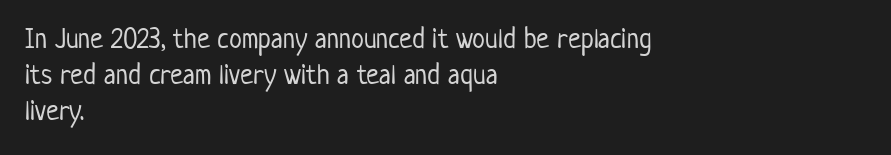
Spacing between characters is what you'd get straight out of the box. Varying glyph widths throughout — classic text-font behaviour. The space directly below the letters is spotless. Honestly, the row spacing looks completely unremarkable. Tall strokes in this sample are plumb rather than angled. Check where the strokes stop: nothing finishes them off — pure sans.
